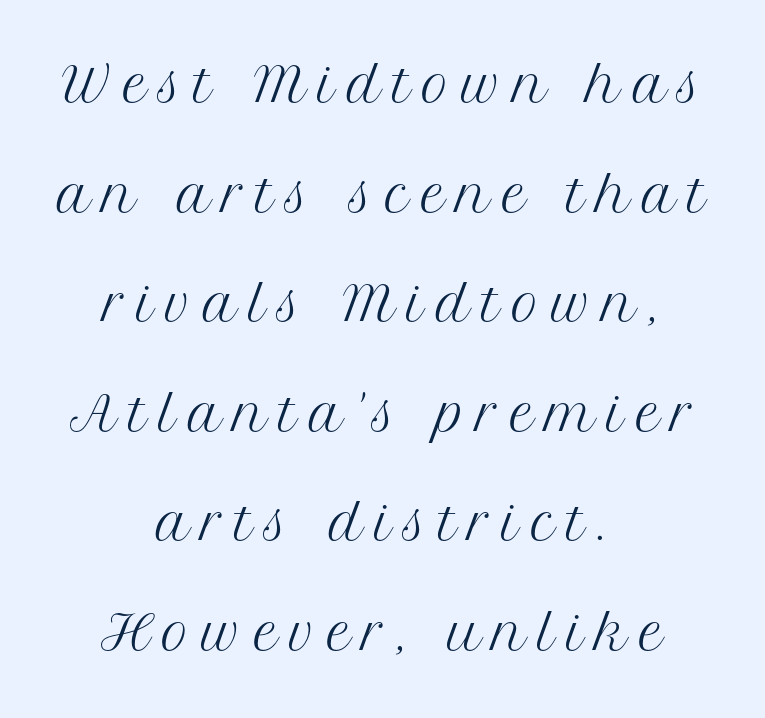
Q: Is the text bold? A: No.
Q: Is the text italic (slanted)? A: Yes.
Q: Is the typeface a serif or a sans-serif typeface? A: Serif.
Q: Is the text underlined? A: No.
Q: How is the paragraph aligned? A: Centered.
Q: Is the spacing between letters normal or unusually wide? A: Unusually wide.
Q: Is the spacing between lines tight, normal or loose? A: Loose.
Q: Width (condensed, normal, or wide)? A: Normal.
Q: Stroke contrast? A: Medium.
Q: x-height? A: Medium.
Q: Monospaced? A: No.
